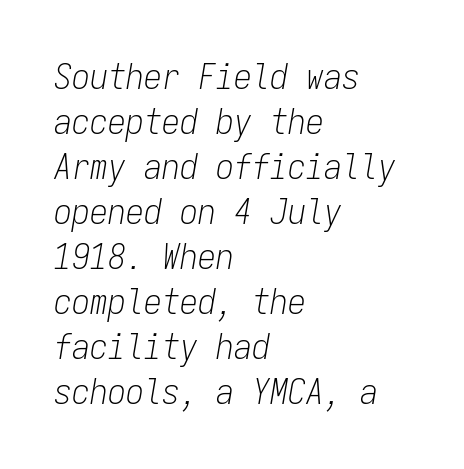
The image shows 36 px light, condensed type, italic (leaning right), monospaced; set left-aligned, normal line spacing (1.25x), normal letter spacing, not underlined; low stroke contrast and a medium x-height.
